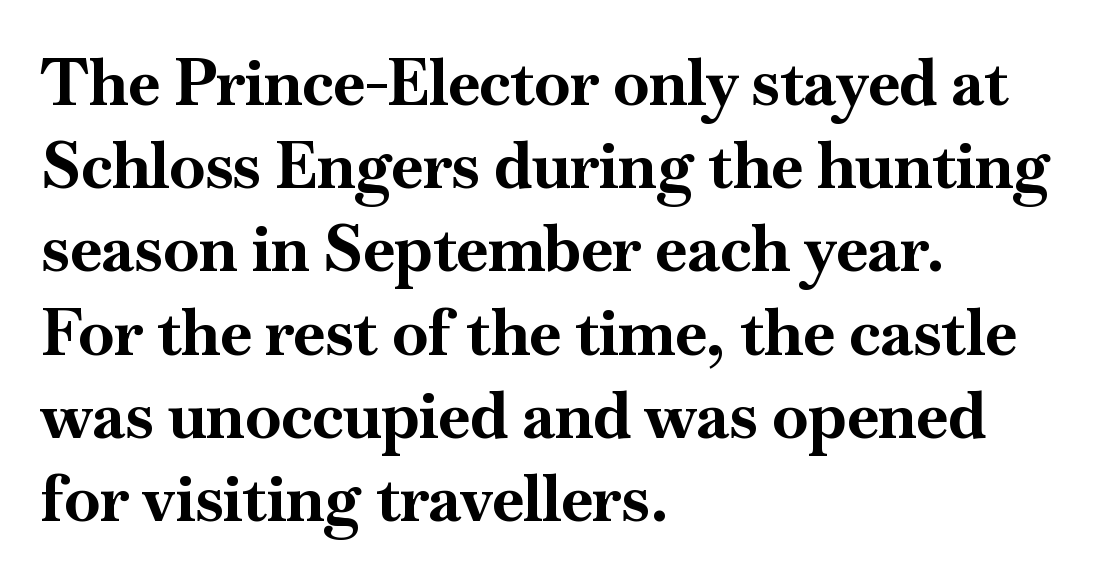
The image shows 64 px bold serif type, upright; set left-aligned, normal line spacing (1.3x), normal letter spacing, not underlined; high stroke contrast and a small x-height.
